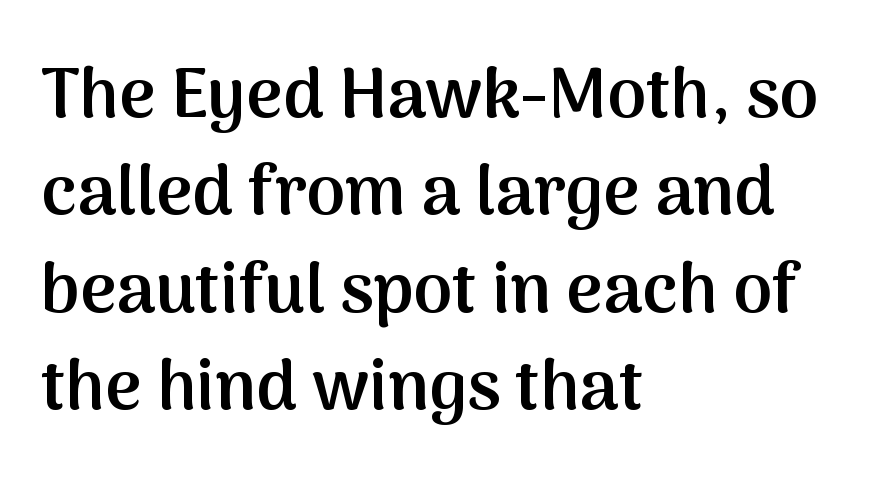
The image shows 70 px semibold sans-serif type, upright; set left-aligned, normal line spacing (1.39x), normal letter spacing, not underlined; medium stroke contrast and a medium x-height.
